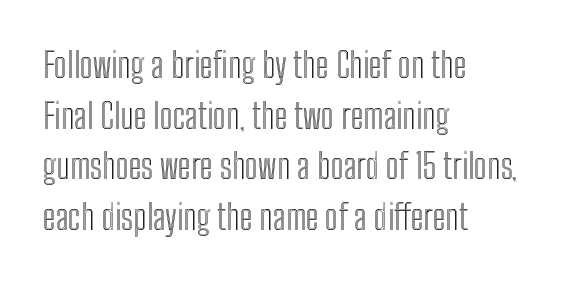
{"italic": "no", "width": "condensed", "x_height": "medium", "monospaced": "no", "underline": "no", "align": "left", "line_spacing": "normal", "line_spacing_ratio": 1.45, "letter_spacing": "normal", "letter_spacing_em": 0.0, "glyph_px": 35}
